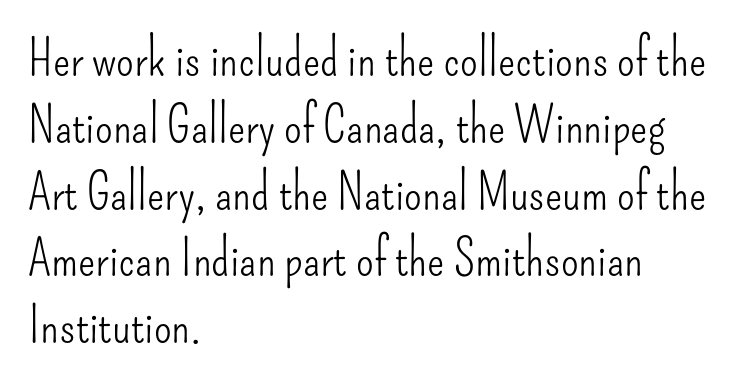
Stems here are at most as thick as an everyday book face. Quick note: not italic, upright. There is no visible air inserted between adjacent glyphs. A classic flush-left, rag-right setting is used for this passage. A sans-serif font was chosen for this passage. The zone under the glyphs is completely vacant.
